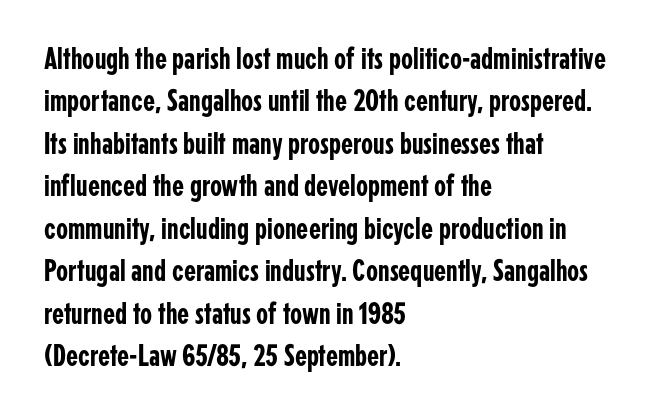
{"serif": "no", "italic": "no", "width": "condensed", "stroke_contrast": "low", "x_height": "medium", "monospaced": "no", "underline": "no", "align": "left", "line_spacing": "normal", "line_spacing_ratio": 1.37, "letter_spacing": "normal", "letter_spacing_em": 0.0, "glyph_px": 31}
